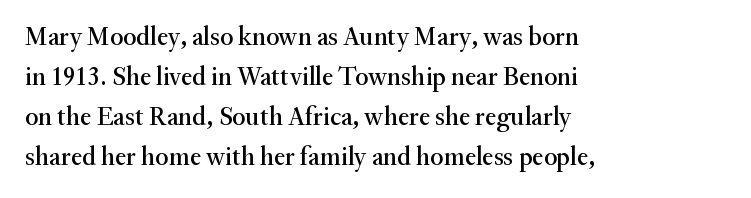
Descender tails drop into unmarked territory. Each word holds together tightly as a unit, with standard inter-letter gaps. Style check: upright. A student would call this left alignment; a typographer would say flush left, rag right. If you measured baseline to baseline, you'd find a middling distance.
